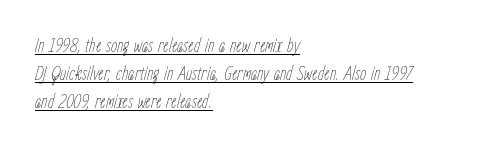
{"italic": "yes", "lean": "right", "slant_degrees": 15, "bold": "no", "underline": "yes", "align": "left", "line_spacing": "normal", "line_spacing_ratio": 1.41, "letter_spacing": "normal", "letter_spacing_em": 0.0, "glyph_px": 20}
